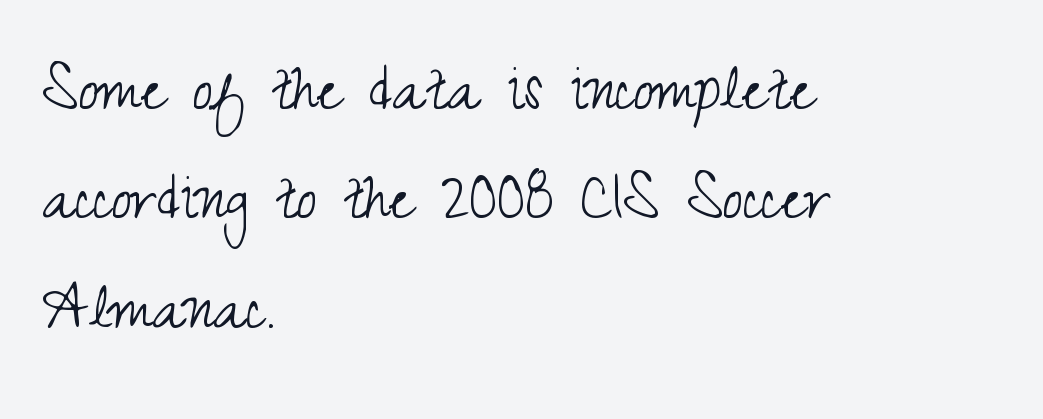
Short note: letters normally spaced. These lines are rendered in a variable-pitch font. It's the straight-up-and-down kind of type. The compositor pushed each line to the left boundary. This is not heavy type; no bold has been used. Reading down the column, the eye jumps a familiar distance to each next line.
